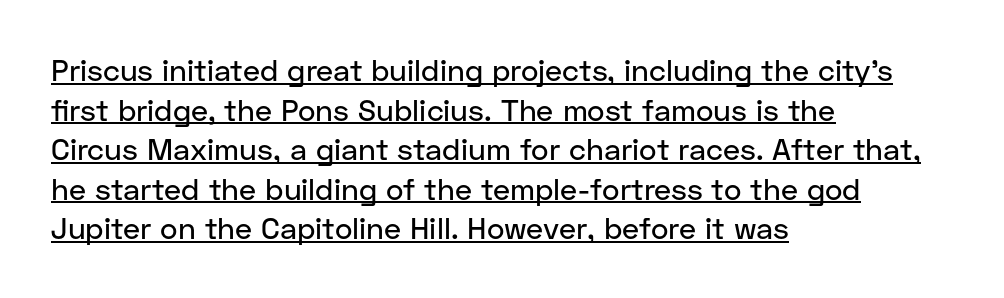
Reading down the column, the eye jumps a familiar distance to each next line. The rendering uses natural spacing where letterforms have individual widths. The letterforms sit shoulder to shoulder at normal distance. The glyphs are accompanied by a horizontal stroke just below them. Each line starts at the same left margin while the right side varies. The type sits square on the baseline with zero lean.
